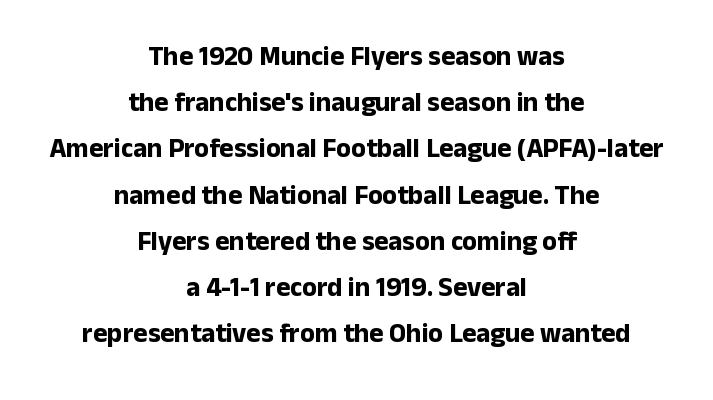
{"italic": "no", "bold": "yes", "underline": "no", "align": "center", "line_spacing_ratio": 1.71, "letter_spacing": "normal", "letter_spacing_em": 0.0, "glyph_px": 27}
